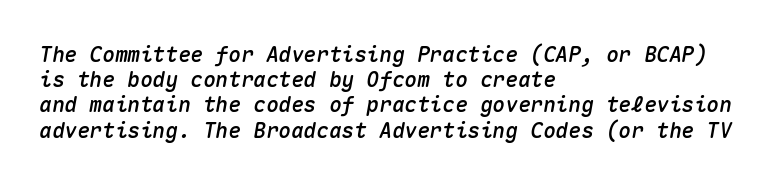
{"italic": "yes", "lean": "right", "slant_degrees": 10, "underline": "no", "align": "left", "line_spacing_ratio": 1.2, "letter_spacing": "normal", "letter_spacing_em": 0.0, "glyph_px": 21}
